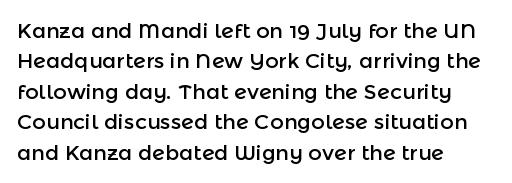
{"italic": "no", "underline": "no", "align": "left", "line_spacing": "normal", "line_spacing_ratio": 1.45, "letter_spacing": "normal", "letter_spacing_em": 0.0, "glyph_px": 21}
